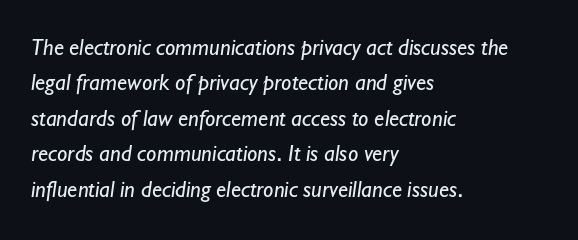
Q: Is the text bold? A: No.
Q: Is the text underlined? A: No.
Q: How is the paragraph aligned? A: Left-aligned.
Q: Is the spacing between letters normal or unusually wide? A: Normal.
Q: Is the spacing between lines tight, normal or loose? A: Normal.
